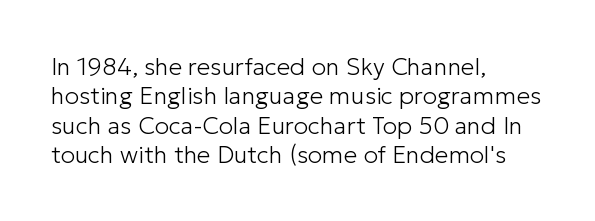
Notice how the stems are strictly vertical — no italics here. Standard letterfit; no display-style spreading of the glyphs. The space beneath each line is pristine and unruled. Counters stay open thanks to moderate or lighter strokes. A classic flush-left, rag-right setting is used for this passage.
